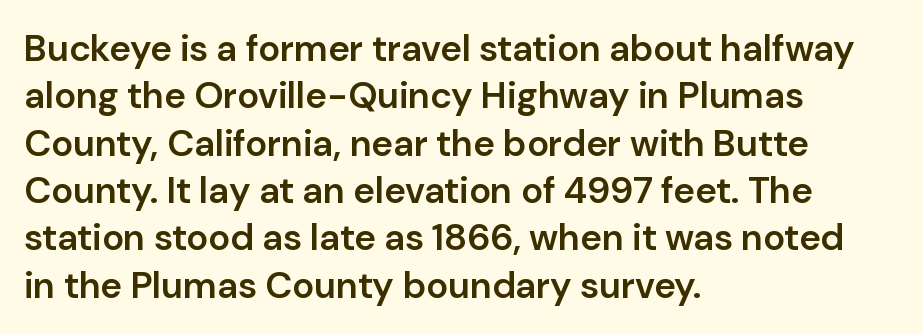
The image shows 37 px semibold sans-serif type, upright; set left-aligned, normal line spacing (1.28x), normal letter spacing, not underlined; low stroke contrast and a medium x-height.
